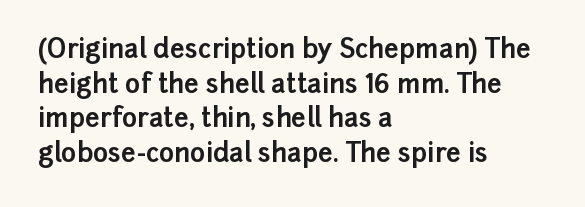
The image shows 26 px bold type, upright; set left-aligned, normal line spacing (1.33x), normal letter spacing, not underlined.
